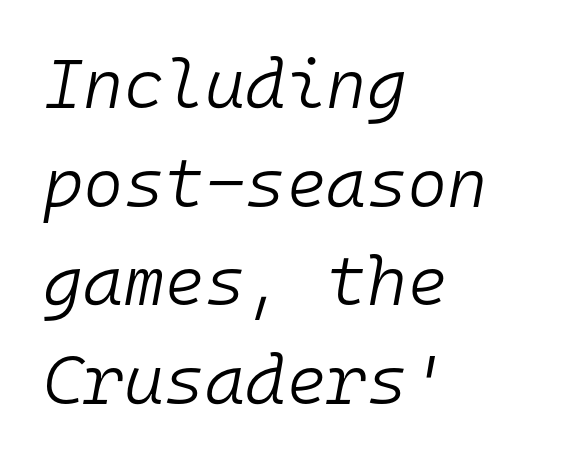
Q: Is the text bold? A: No.
Q: Is the text italic (slanted)? A: Yes, it leans right by about 10 degrees.
Q: Is the text underlined? A: No.
Q: How is the paragraph aligned? A: Left-aligned.
Q: Is the spacing between letters normal or unusually wide? A: Normal.
Q: Is the spacing between lines tight, normal or loose? A: Normal.
Q: Width (condensed, normal, or wide)? A: Normal.
Q: Stroke contrast? A: Low.
Q: x-height? A: Medium.
Q: Monospaced? A: Yes.
